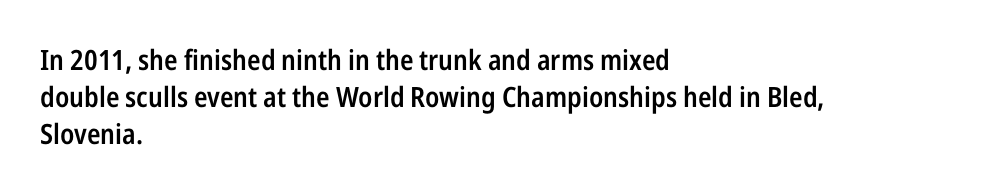
The image shows 28 px semibold, condensed sans-serif type, upright; set left-aligned, normal line spacing (1.32x), normal letter spacing, not underlined; low stroke contrast and a medium x-height.
